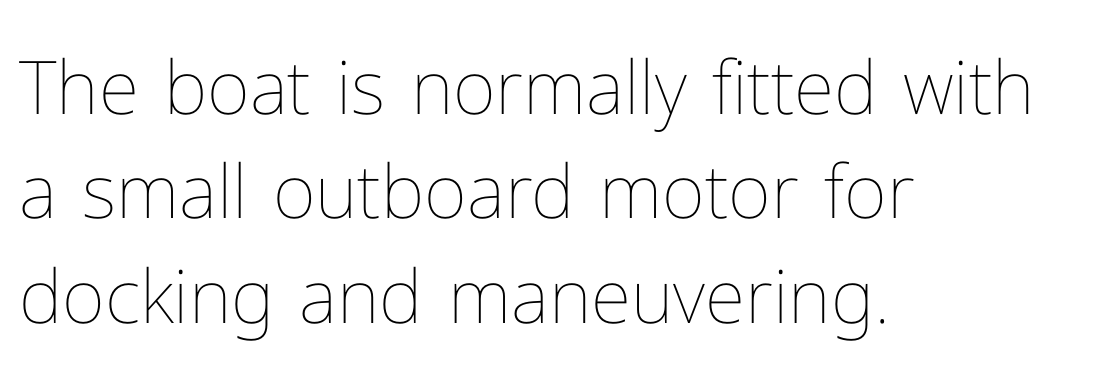
The image shows 74 px thin type, upright; set left-aligned, normal line spacing (1.41x), normal letter spacing, not underlined; low stroke contrast and a medium x-height.
